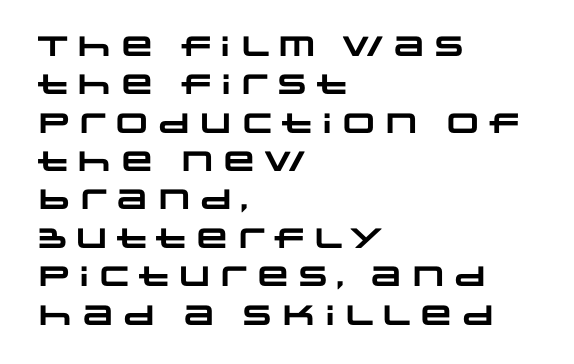
The image shows 28 px heavy, wide sans-serif type; set left-aligned, normal line spacing (1.37x), normal letter spacing, not underlined; low stroke contrast and a large x-height.
